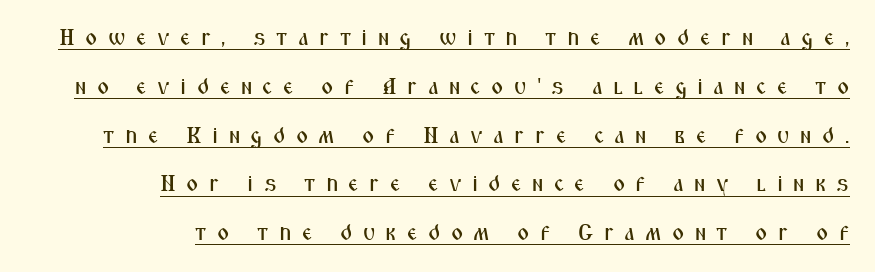
Q: Is the text italic (slanted)? A: No, it is upright.
Q: Is the text underlined? A: Yes.
Q: How is the paragraph aligned? A: Right-aligned.
Q: Is the spacing between letters normal or unusually wide? A: Unusually wide.
Q: Is the spacing between lines tight, normal or loose? A: Loose.
